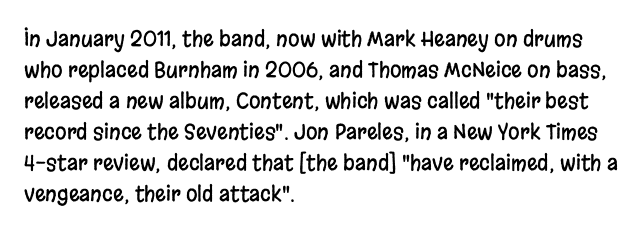
{"italic": "no", "underline": "no", "align": "left", "line_spacing": "normal", "line_spacing_ratio": 1.48, "letter_spacing": "normal", "letter_spacing_em": 0.0, "glyph_px": 21}
